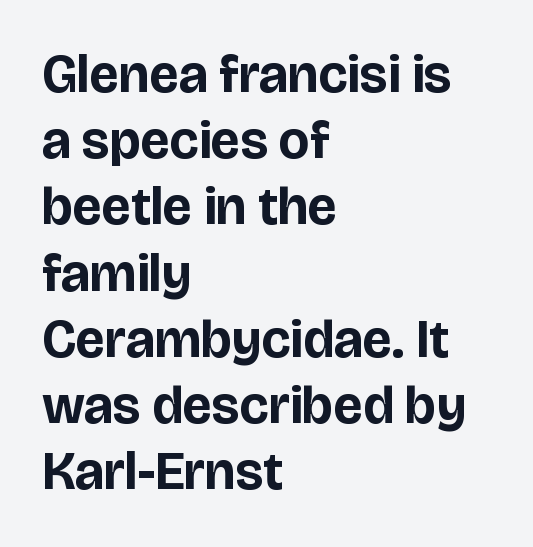
The image shows 53 px bold sans-serif type, upright; set left-aligned, normal line spacing (1.25x), normal letter spacing, not underlined; low stroke contrast and a large x-height.
